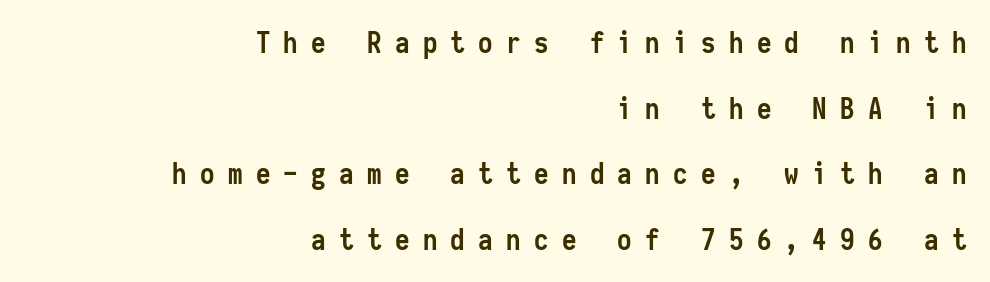
Q: Is the text bold? A: Yes.
Q: Is the text italic (slanted)? A: No, it is upright.
Q: Is the typeface a serif or a sans-serif typeface? A: Sans-serif.
Q: Is the text underlined? A: No.
Q: How is the paragraph aligned? A: Right-aligned.
Q: Is the spacing between letters normal or unusually wide? A: Unusually wide.
Q: Is the spacing between lines tight, normal or loose? A: Loose.
Q: Width (condensed, normal, or wide)? A: Condensed.
Q: Stroke contrast? A: Low.
Q: x-height? A: Medium.
Q: Monospaced? A: Yes.
